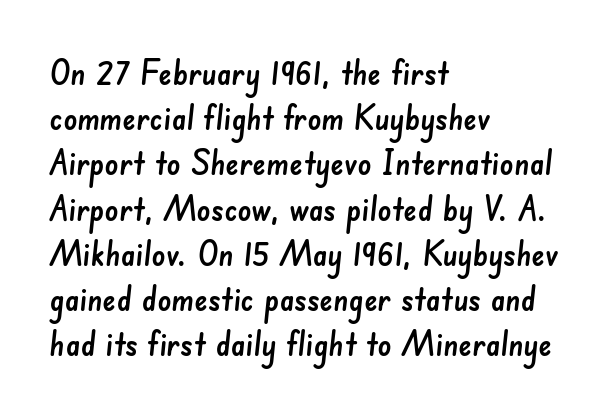
The face used here is a sans, in the tradition of grotesques and geometrics. Teacher's note: observe the even left margin — that is flush-left alignment. The space beneath each line is pristine and unruled. These lines are rendered in a variable-pitch font. Caption: standard tracking, unaltered.
